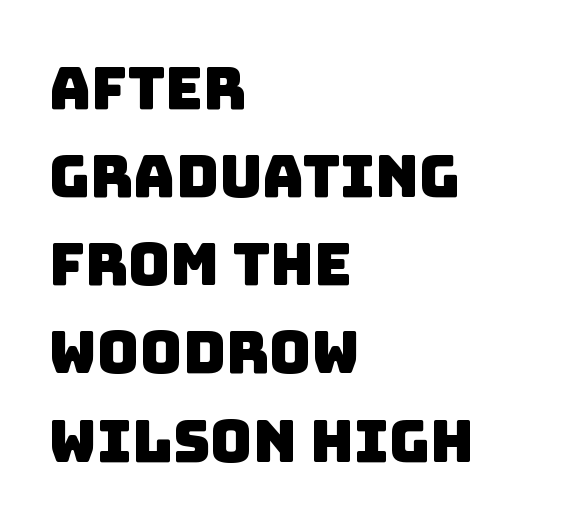
The face used here is proportionally spaced, like ordinary book or web type. The glyphs are unaccompanied by any horizontal stroke below them. The setting favours the left margin, as ordinary paragraphs usually do. How are the letters spaced? Ordinarily, with no added tracking. In terms of letterform style, serifs are entirely absent. Regular leading.
